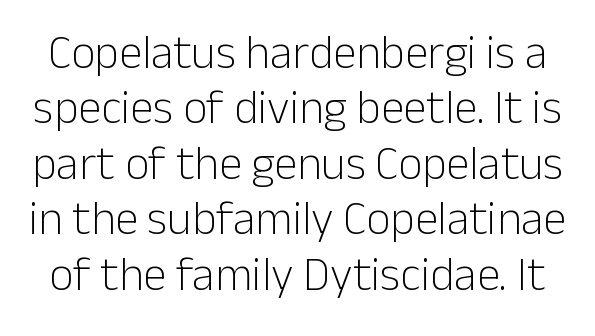
Q: Is the text bold? A: No.
Q: Is the text italic (slanted)? A: No, it is upright.
Q: Is the typeface a serif or a sans-serif typeface? A: Sans-serif.
Q: Is the text underlined? A: No.
Q: Is the spacing between letters normal or unusually wide? A: Normal.
Q: Width (condensed, normal, or wide)? A: Normal.
Q: Stroke contrast? A: Low.
Q: x-height? A: Medium.
Q: Monospaced? A: No.
